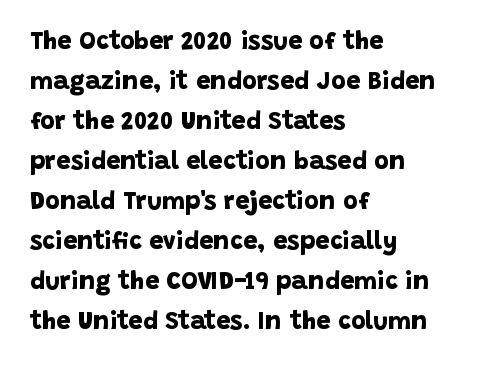
Rule under the text: the space is simply empty. In terms of weight, the rendering is a true, heavy bold. Horizontal bands of white between lines are of average thickness. The letters sit at their default tracking, neither squeezed nor spread. In CSS terms this would be text-align: left.
